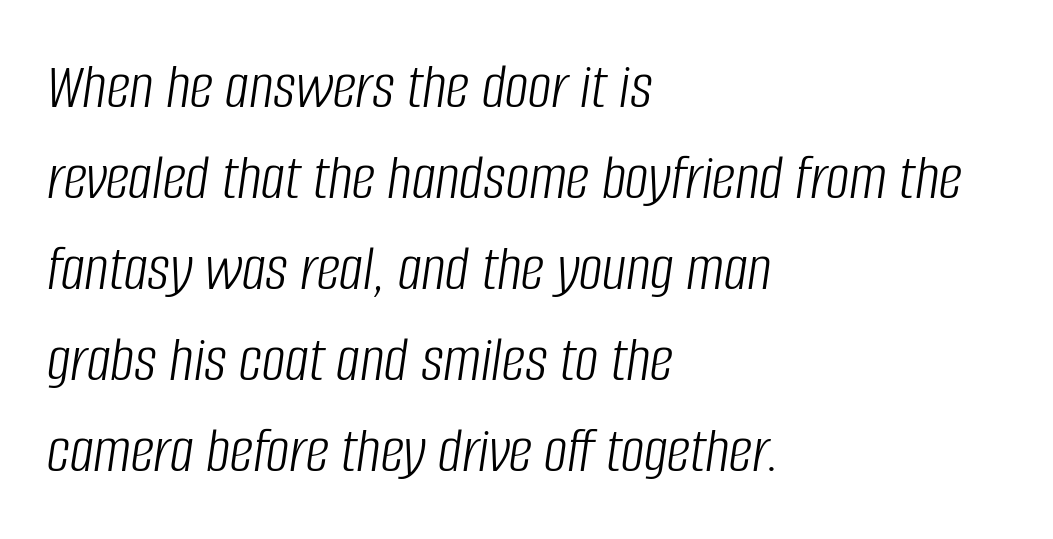
The image shows 66 px light, condensed type, italic (leaning right); set left-aligned, normal line spacing (1.38x), normal letter spacing, not underlined; low stroke contrast and a large x-height.
